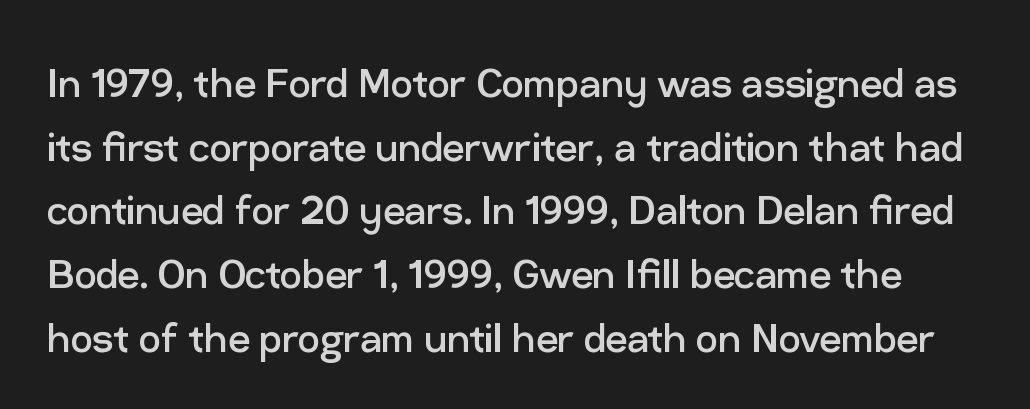
The type family on display is of the sans-serif kind. Line spacing here is normal. Check under the words: just untouched page. The letterforms sit at book weight or below.
